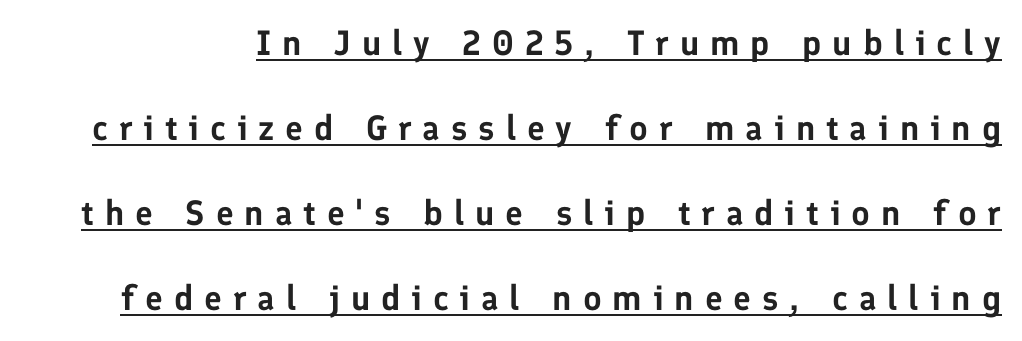
Does the type have serifs? No, each stem ends abruptly. In terms of posture, this sample is upright. Note the varied advance widths — an 'i' is clearly narrower than an 'm'. These characters rest on top of a visible drawn line. Look at the tracking — it's clearly loosened, letters drifting apart. Vertically, the passage feels expansive, rows floating well apart.
